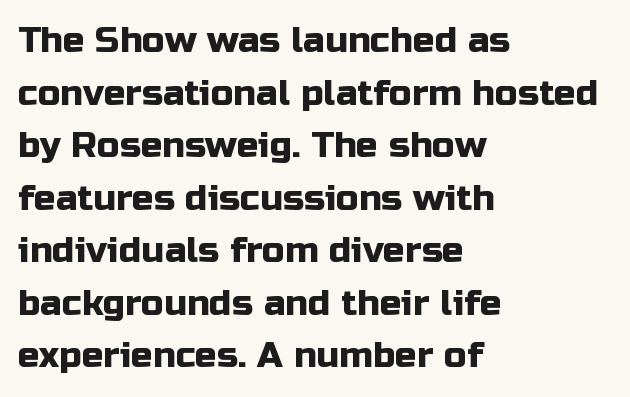
{"serif": "no", "italic": "no", "width": "normal", "stroke_contrast": "low", "x_height": "medium", "monospaced": "no", "underline": "no", "align": "left", "line_spacing": "normal", "line_spacing_ratio": 1.46, "letter_spacing": "normal", "letter_spacing_em": 0.0, "glyph_px": 36}
